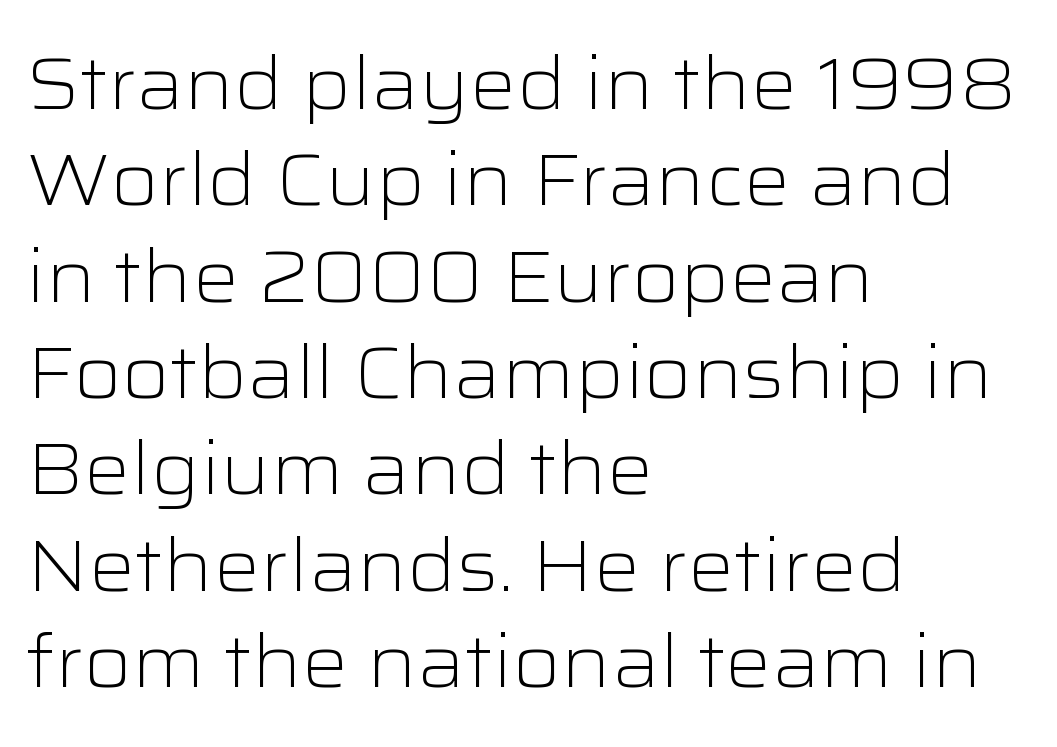
Lines of text with bare space underneath. The face used here is rendered with its standard letterfit. The face used here is proportionally spaced, like ordinary book or web type. To sum up the face: it is a sans, with no serifs.
